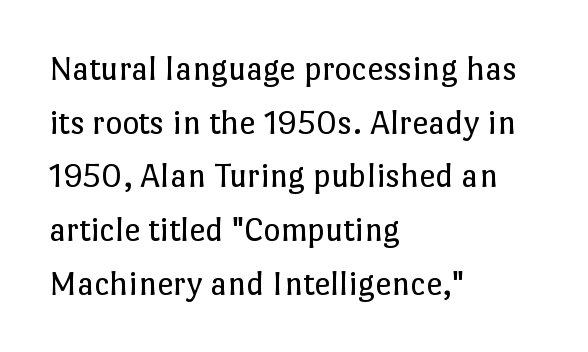
Q: Is the text bold? A: No.
Q: Is the text italic (slanted)? A: No, it is upright.
Q: Is the text underlined? A: No.
Q: How is the paragraph aligned? A: Left-aligned.
Q: Is the spacing between letters normal or unusually wide? A: Normal.
Q: Is the spacing between lines tight, normal or loose? A: Normal.
Q: Width (condensed, normal, or wide)? A: Normal.
Q: Stroke contrast? A: Low.
Q: x-height? A: Medium.
Q: Monospaced? A: No.
